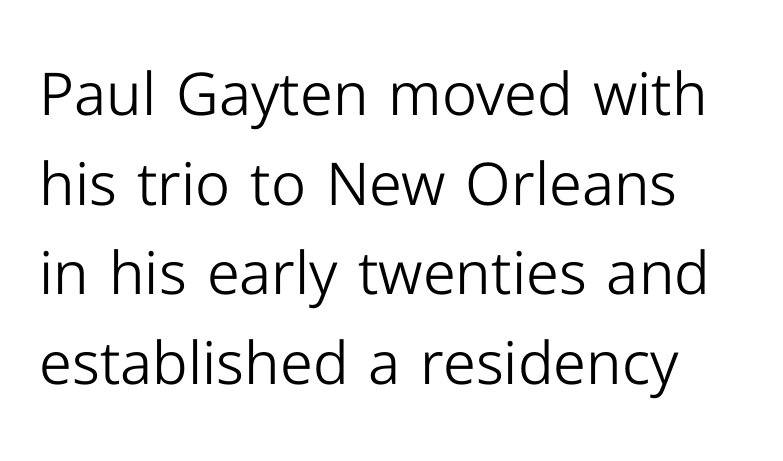
{"serif": "no", "italic": "no", "bold": "no", "weight": "light", "width": "normal", "stroke_contrast": "low", "x_height": "medium", "monospaced": "no", "underline": "no", "line_spacing": "normal", "line_spacing_ratio": 1.52, "letter_spacing": "normal", "letter_spacing_em": 0.0, "glyph_px": 59}
